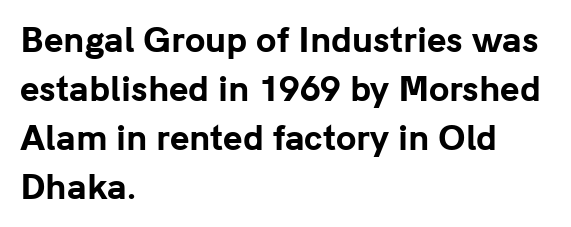
Just letters on the line, the space beneath them empty. Font category for this specimen: sans-serif. Proportional: the letters do not fall into vertical columns. Does extra space separate the letters? No, they use regular spacing. How would I describe the line gaps? Plain and ordinary.
